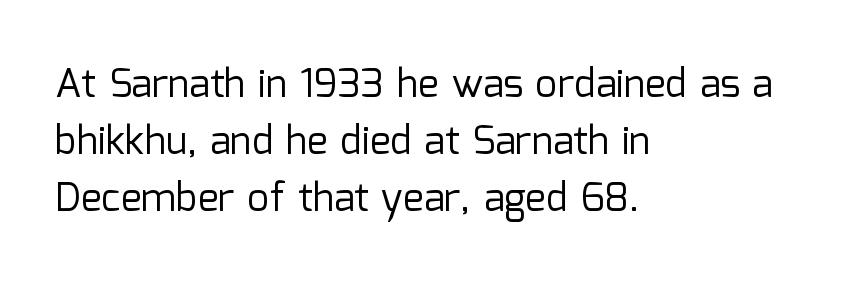
{"serif": "no", "italic": "no", "bold": "no", "weight": "regular", "width": "normal", "stroke_contrast": "low", "x_height": "medium", "monospaced": "no", "underline": "no", "align": "left", "line_spacing": "normal", "line_spacing_ratio": 1.46, "letter_spacing": "normal", "letter_spacing_em": 0.0, "glyph_px": 39}
